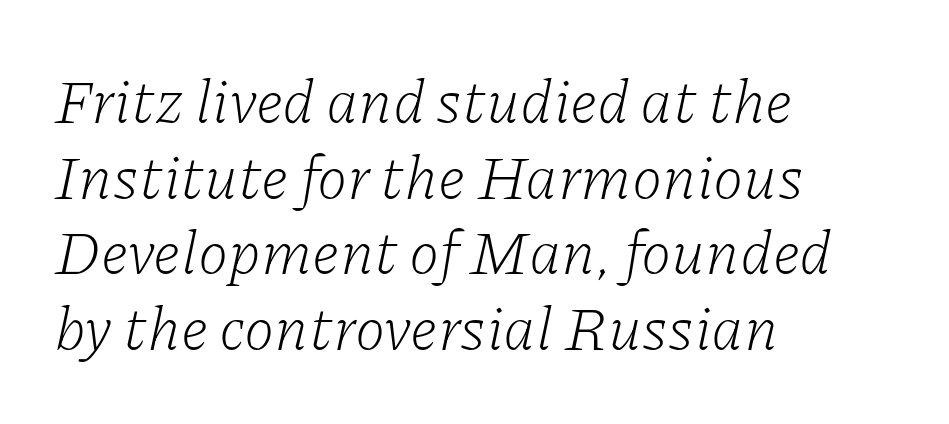
Left-aligned paragraph, ragged on the right. A light-to-regular cut is what we see here. These lines were composed using italics. Descenders are the only things crossing below the line. I'd call this a serif setting — the letters wear small feet.
